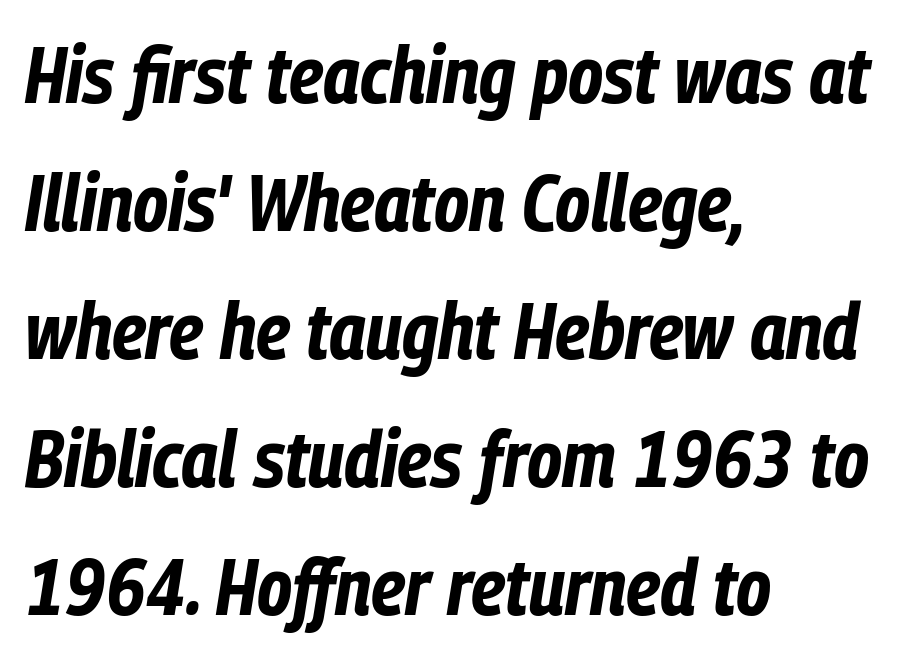
Do the characters align in a grid? No, the font is proportional. Italic: yes, the glyphs are oblique. Vertical spacing — default. These words are printed bold, with thick strokes throughout. The space beneath each line is pristine and unruled.
